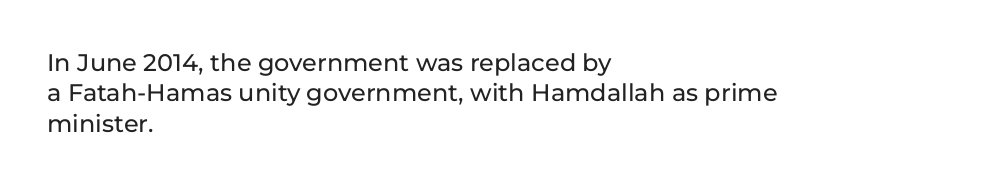
The image shows 24 px text type, upright; set left-aligned, normal line spacing (1.27x), normal letter spacing, not underlined.
